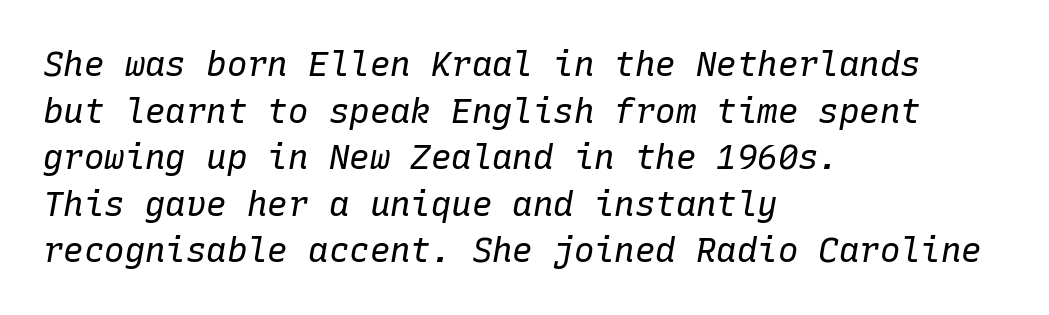
Q: Is the text bold? A: No.
Q: Is the text italic (slanted)? A: Yes, it leans right by about 10 degrees.
Q: Is the text underlined? A: No.
Q: How is the paragraph aligned? A: Left-aligned.
Q: Is the spacing between letters normal or unusually wide? A: Normal.
Q: Is the spacing between lines tight, normal or loose? A: Normal.
Q: Width (condensed, normal, or wide)? A: Normal.
Q: Stroke contrast? A: Low.
Q: x-height? A: Medium.
Q: Monospaced? A: Yes.
